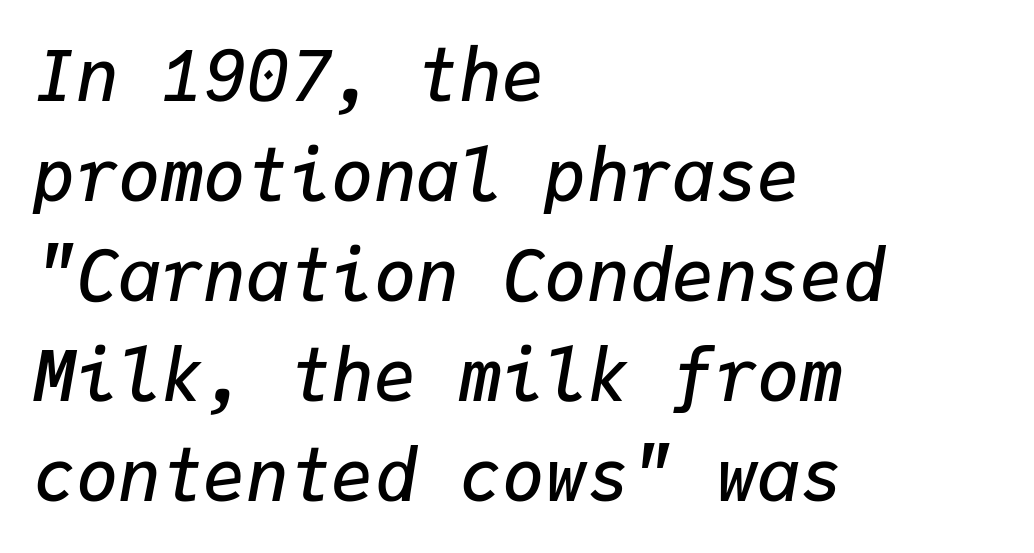
Q: Is the text bold? A: Semi-bold.
Q: Is the text italic (slanted)? A: Yes, it leans right by about 9 degrees.
Q: Is the text underlined? A: No.
Q: How is the paragraph aligned? A: Left-aligned.
Q: Is the spacing between letters normal or unusually wide? A: Normal.
Q: Is the spacing between lines tight, normal or loose? A: Normal.
Q: Width (condensed, normal, or wide)? A: Normal.
Q: Stroke contrast? A: Low.
Q: x-height? A: Medium.
Q: Monospaced? A: Yes.
